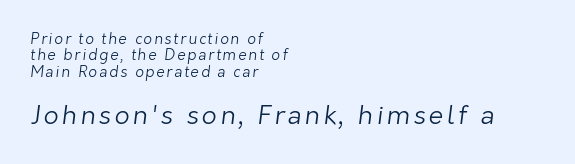
Q: Is the text bold? A: No.
Q: Is the text underlined? A: No.
Q: How is the paragraph aligned? A: Left-aligned.
Q: Is the spacing between lines tight, normal or loose? A: Tight.
Q: Which block of text is set in a larger size, the first (top) or the second (bottom)? A: The second (bottom) one.
